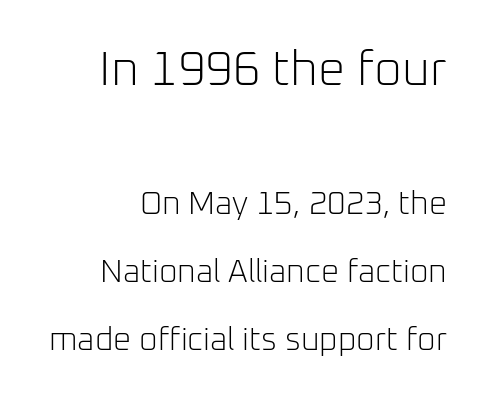
{"serif": "no", "italic": "no", "bold": "no", "weight": "light", "width": "normal", "stroke_contrast": "low", "x_height": "medium", "monospaced": "no", "underline": "no", "align": "right", "line_spacing": "loose", "line_spacing_ratio": 2.13, "letter_spacing": "normal", "letter_spacing_em": 0.0, "larger_block": "first", "size_ratio": 1.5, "glyph_px": 48}
